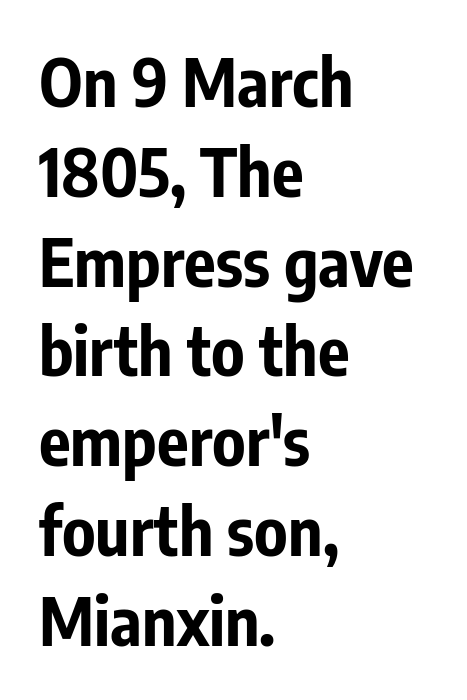
Ascenders rise straight up at ninety degrees. Anything drawn beneath the words? Only blank space. How heavy is the stroke? Heavy — this is a bold. The lines are quadded left. Do the characters align in a grid? No, the font is proportional.
